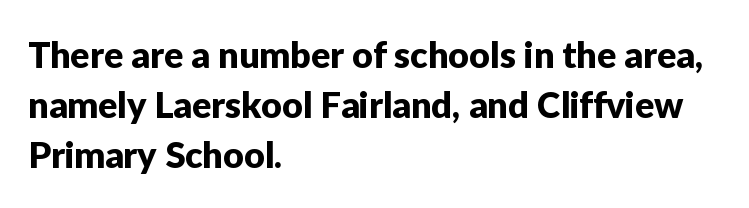
Honestly, the letter spacing is just normal — you wouldn't notice it. What kind of face is this? One without serifs — a sans. When letters stand straight like this, we call the style roman or upright. Rows of type keep a routine distance in the vertical direction.
